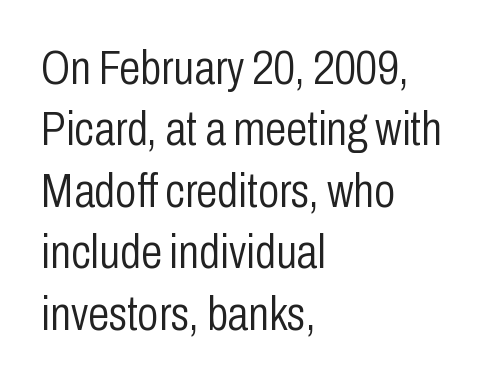
{"serif": "no", "italic": "no", "bold": "no", "weight": "light", "width": "condensed", "stroke_contrast": "low", "x_height": "medium", "monospaced": "no", "underline": "no", "align": "left", "line_spacing": "normal", "line_spacing_ratio": 1.28, "letter_spacing": "normal", "letter_spacing_em": 0.0, "glyph_px": 48}
